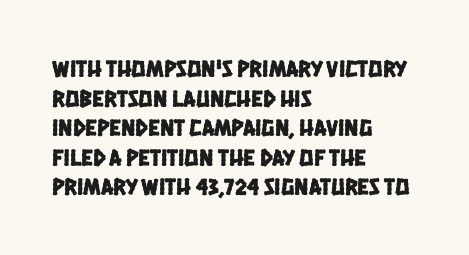
{"underline": "no", "align": "left", "line_spacing_ratio": 1.23, "letter_spacing": "normal", "letter_spacing_em": 0.0, "glyph_px": 24}
